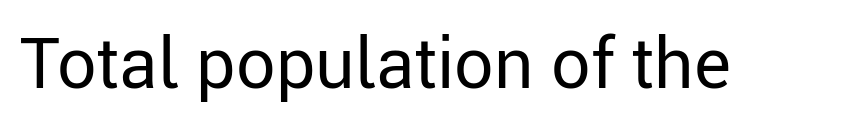
{"serif": "no", "italic": "no", "bold": "no", "weight": "regular", "width": "normal", "stroke_contrast": "low", "x_height": "medium", "monospaced": "no", "underline": "no", "letter_spacing": "normal", "letter_spacing_em": 0.0, "glyph_px": 70}
